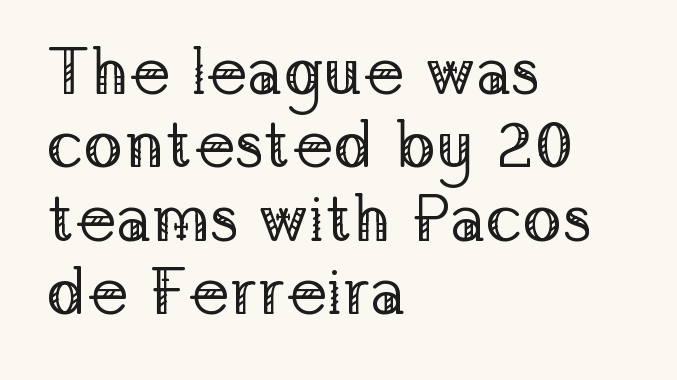
{"serif": "yes", "italic": "no", "bold": "no", "weight": "regular", "width": "normal", "stroke_contrast": "low", "x_height": "medium", "monospaced": "no", "underline": "no", "align": "left", "line_spacing": "tight", "line_spacing_ratio": 1.11, "letter_spacing": "normal", "letter_spacing_em": 0.0, "glyph_px": 66}
